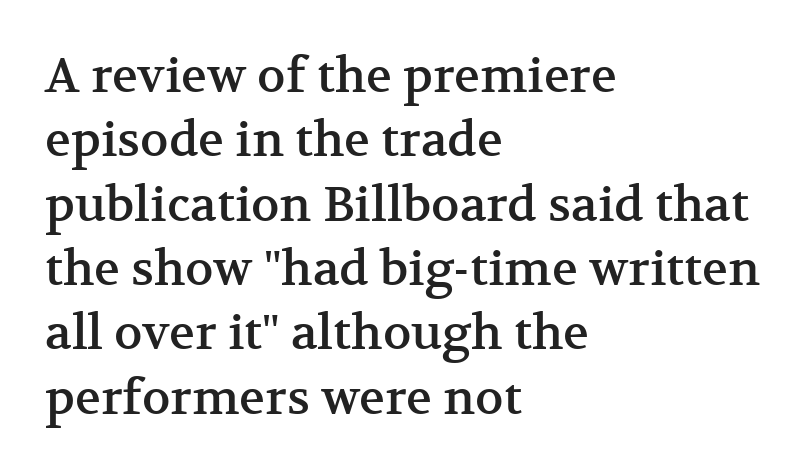
{"serif": "yes", "italic": "no", "width": "normal", "stroke_contrast": "medium", "x_height": "medium", "monospaced": "no", "underline": "no", "align": "left", "line_spacing": "normal", "line_spacing_ratio": 1.34, "letter_spacing": "normal", "letter_spacing_em": 0.0, "glyph_px": 48}
